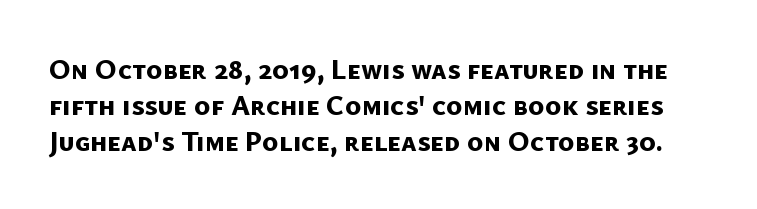
Strokes here are thick enough to call this a true bold. Look at the tracking — it's just the regular setting, nothing added. Varying glyph widths throughout — classic text-font behaviour. Unlike a traditional serif, this face leaves its strokes unadorned. The line-height multiplier appears to be the usual default.
